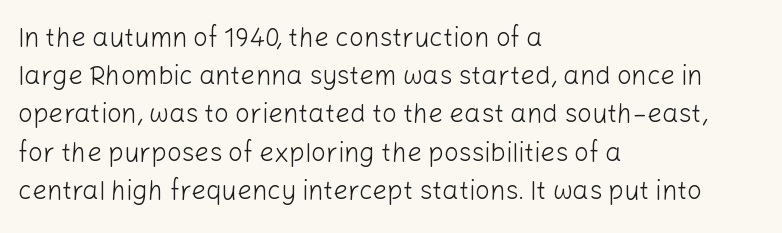
{"italic": "no", "bold": "no", "underline": "no", "align": "left", "line_spacing": "normal", "line_spacing_ratio": 1.47, "letter_spacing": "normal", "letter_spacing_em": 0.0, "glyph_px": 26}
